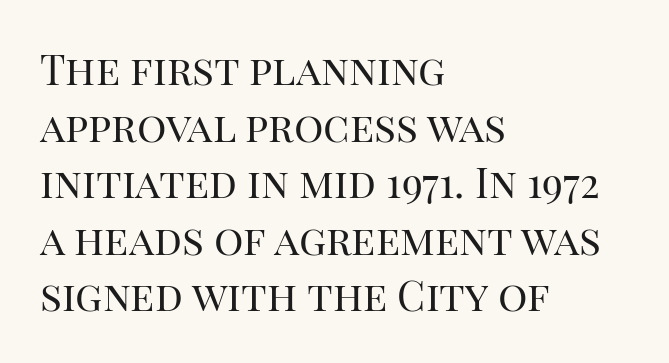
No heavy texture on the line: the type isn't bold. Horizontal bands of white between lines are of average thickness. The specimen omits any rule beneath the text block's lines. In terms of letterform style, serifs are clearly present. Does the lettering tilt? It doesn't — this is upright.
